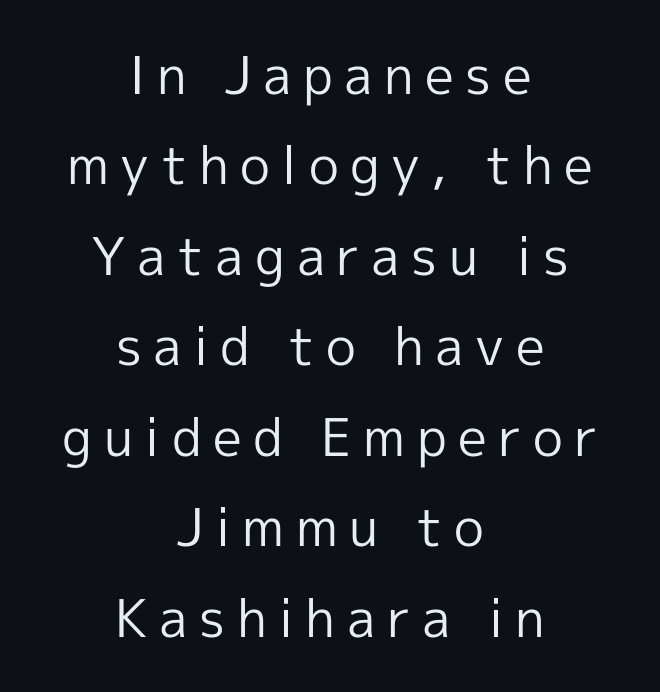
{"serif": "no", "italic": "no", "bold": "no", "weight": "regular", "width": "normal", "x_height": "medium", "monospaced": "no", "underline": "no", "align": "center", "line_spacing_ratio": 1.74, "letter_spacing": "wide", "letter_spacing_em": 0.22, "glyph_px": 52}
